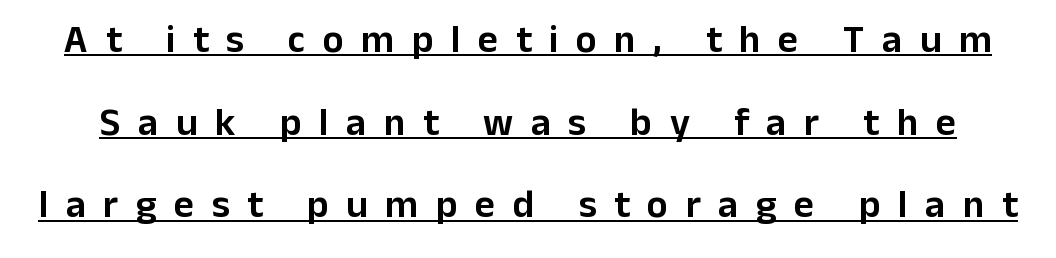
{"serif": "no", "italic": "no", "width": "normal", "stroke_contrast": "low", "x_height": "medium", "monospaced": "no", "underline": "yes", "line_spacing": "loose", "line_spacing_ratio": 2.12, "letter_spacing": "wide", "letter_spacing_em": 0.45, "glyph_px": 39}
